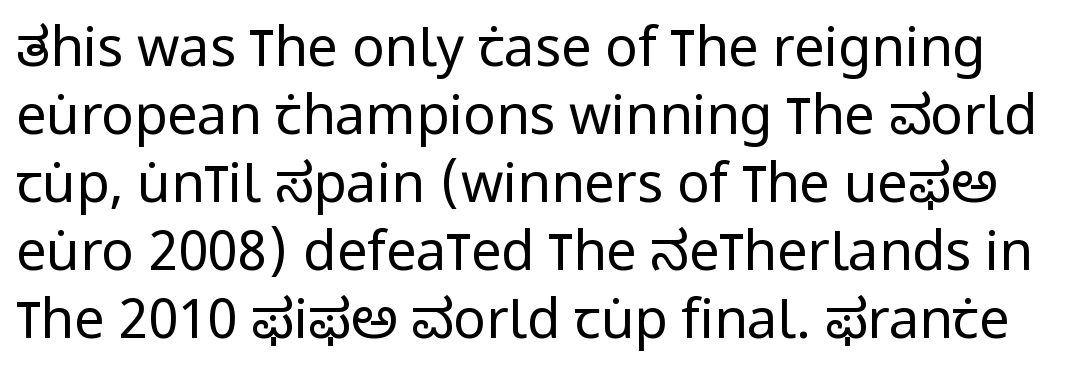
Q: Is the text bold? A: No.
Q: Is the text italic (slanted)? A: No, it is upright.
Q: Is the typeface a serif or a sans-serif typeface? A: Sans-serif.
Q: Is the text underlined? A: No.
Q: Is the spacing between letters normal or unusually wide? A: Normal.
Q: Is the spacing between lines tight, normal or loose? A: Normal.
Q: Width (condensed, normal, or wide)? A: Condensed.
Q: Stroke contrast? A: Low.
Q: x-height? A: Large.
Q: Monospaced? A: No.
